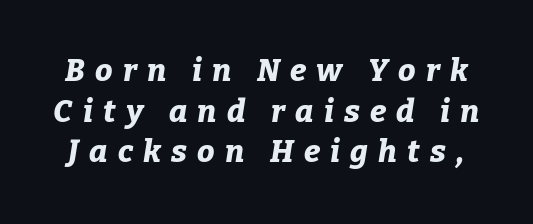
Every letter is thick-stroked: bold, no question. These lines were composed using italics. No word sits above an underline. Letter spacing: wide. These lines are rendered in a variable-pitch font. Vertically, the passage feels balanced, rows spaced as you'd expect.
